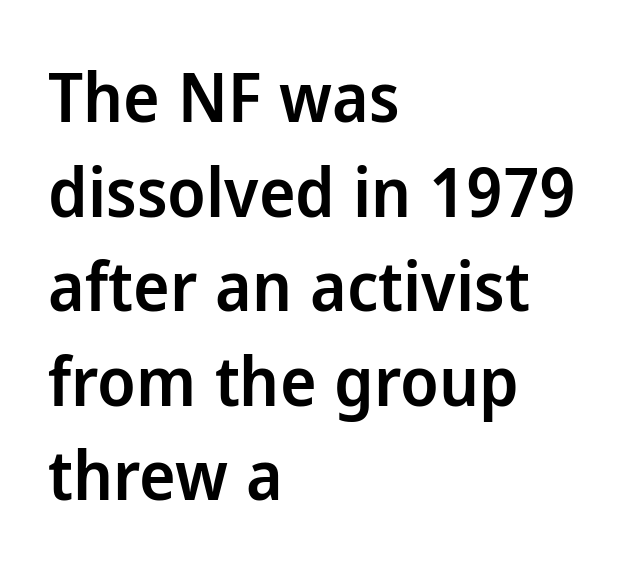
{"serif": "no", "italic": "no", "bold": "semi", "weight": "semibold", "width": "normal", "stroke_contrast": "low", "x_height": "medium", "monospaced": "no", "underline": "no", "align": "left", "line_spacing": "normal", "line_spacing_ratio": 1.37, "letter_spacing": "normal", "letter_spacing_em": 0.0, "glyph_px": 69}
